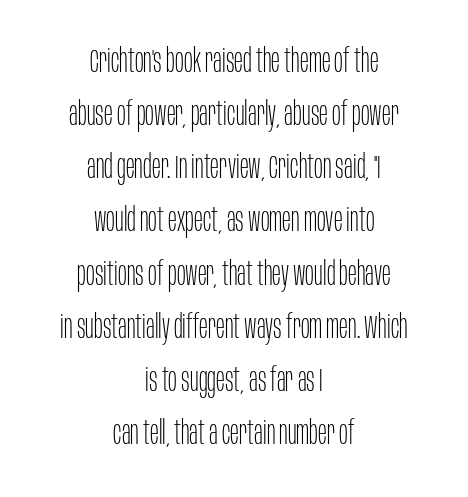
{"serif": "no", "italic": "no", "bold": "no", "weight": "thin", "width": "condensed", "stroke_contrast": "low", "x_height": "large", "monospaced": "no", "underline": "no", "align": "center", "line_spacing": "normal", "line_spacing_ratio": 1.61, "letter_spacing": "normal", "letter_spacing_em": 0.0, "glyph_px": 33}
